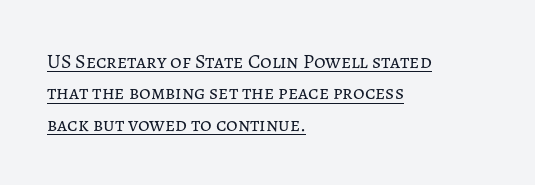
{"italic": "no", "bold": "no", "underline": "yes", "align": "left", "line_spacing": "normal", "line_spacing_ratio": 1.57, "letter_spacing": "normal", "letter_spacing_em": 0.0, "glyph_px": 20}
